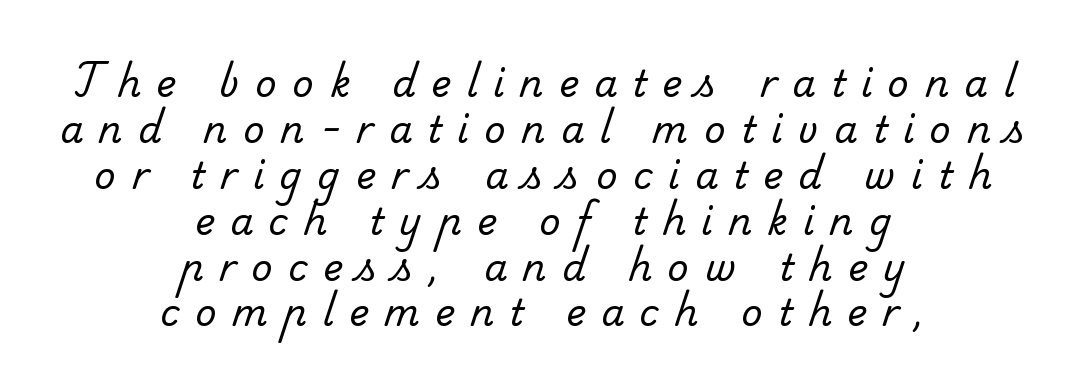
The image shows 37 px regular-weight serif type; set centered, line spacing 1.24x, unusually wide letter spacing (+0.42 em), not underlined; low stroke contrast and a small x-height.
